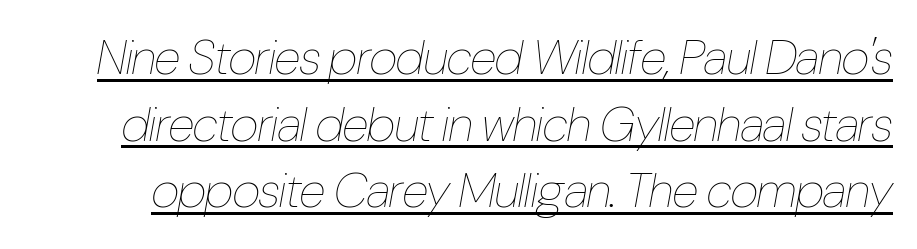
The image shows 49 px thin, condensed type, italic (leaning right); set normal line spacing (1.36x), normal letter spacing, underlined; low stroke contrast and a medium x-height.
